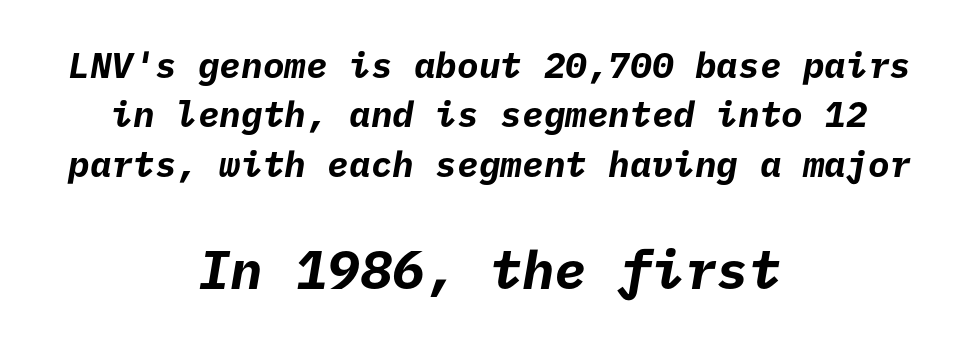
{"serif": "no", "bold": "yes", "weight": "bold", "width": "normal", "stroke_contrast": "low", "x_height": "medium", "underline": "no", "align": "center", "line_spacing": "normal", "line_spacing_ratio": 1.37, "letter_spacing": "normal", "letter_spacing_em": 0.0, "larger_block": "second", "size_ratio": 1.5, "glyph_px": 54}
